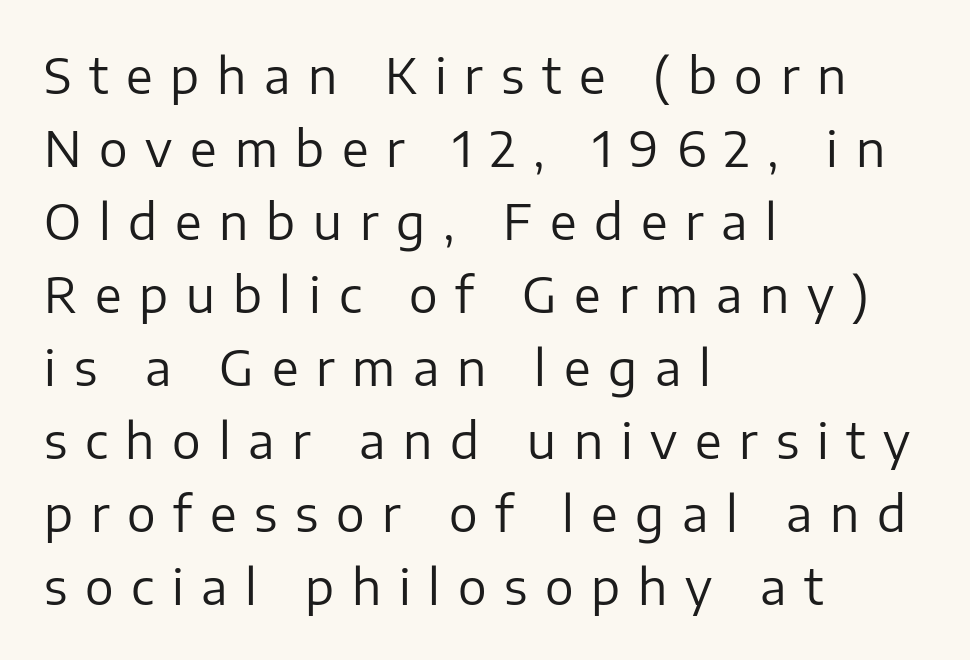
Each line starts at the same left margin while the right side varies. Descenders are the only things crossing below the line. Vertical spacing — default. The passage shown is typeset with a sans-serif family.
